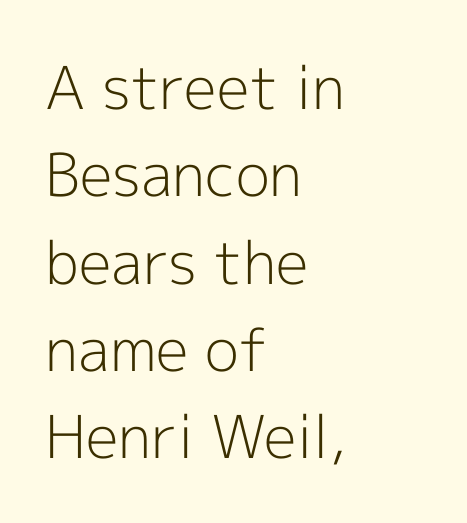
It's the straight-up-and-down kind of type. This is sans-serif lettering, the kind often seen on screens and signage. No extra ink here — the face is not bold. Clear beneath every line of the passage. The paragraph has a hard left edge and a soft right edge. Letter spacing: default.
